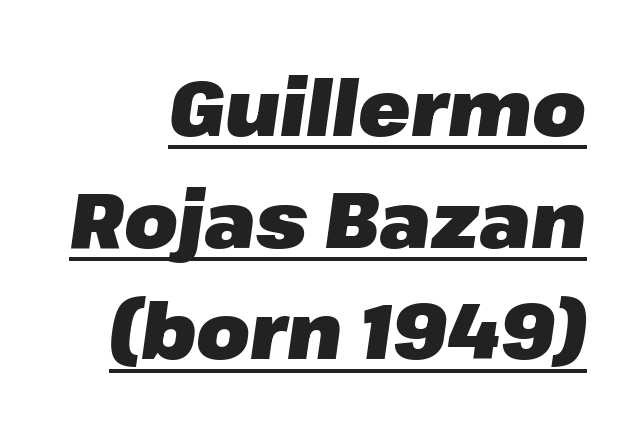
Q: Is the text bold? A: Yes.
Q: Is the text italic (slanted)? A: Yes, it leans right by about 8 degrees.
Q: Is the text underlined? A: Yes.
Q: Is the spacing between letters normal or unusually wide? A: Normal.
Q: Is the spacing between lines tight, normal or loose? A: Normal.
Q: Width (condensed, normal, or wide)? A: Normal.
Q: Stroke contrast? A: Low.
Q: x-height? A: Medium.
Q: Monospaced? A: No.
